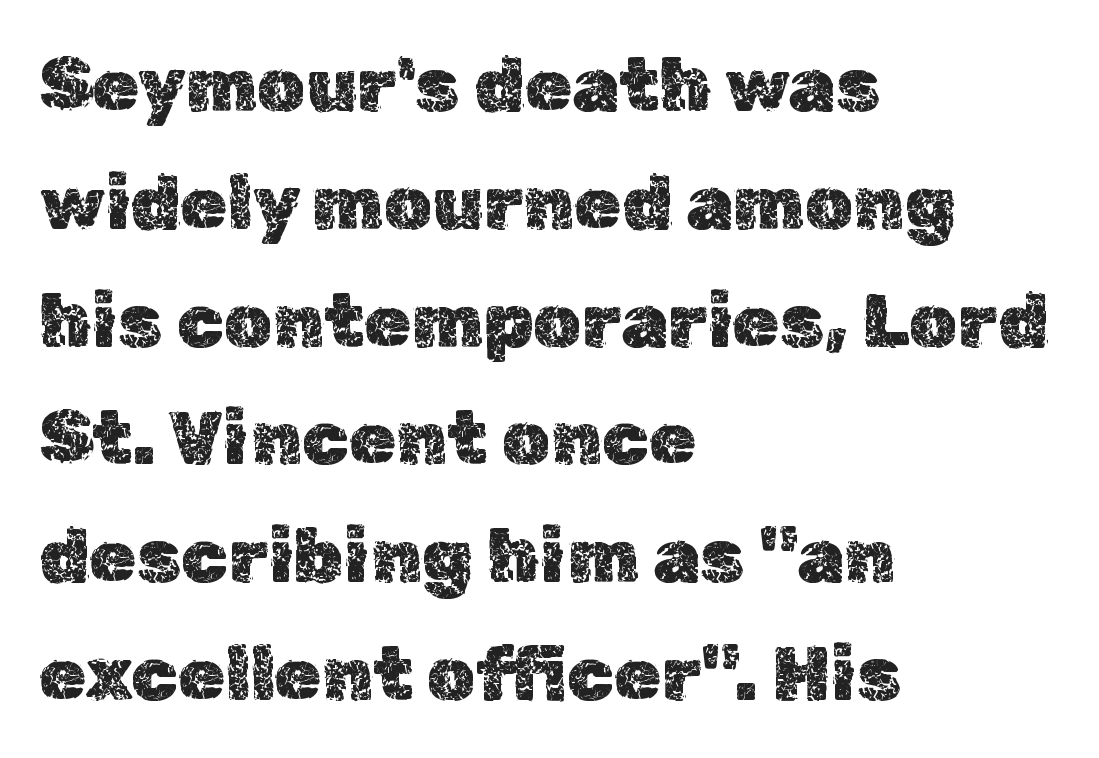
The image shows 76 px text type, upright; set left-aligned, normal line spacing (1.55x), normal letter spacing, not underlined; a medium x-height.
